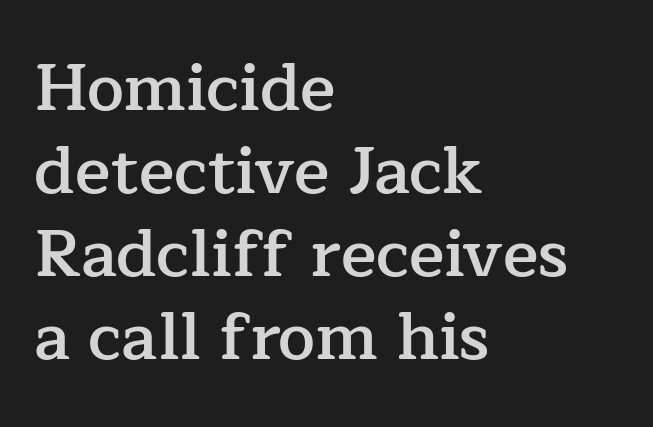
{"serif": "yes", "italic": "no", "bold": "semi", "weight": "semibold", "width": "normal", "stroke_contrast": "low", "x_height": "medium", "monospaced": "no", "underline": "no", "align": "left", "line_spacing": "normal", "line_spacing_ratio": 1.26, "letter_spacing": "normal", "letter_spacing_em": 0.0, "glyph_px": 66}
